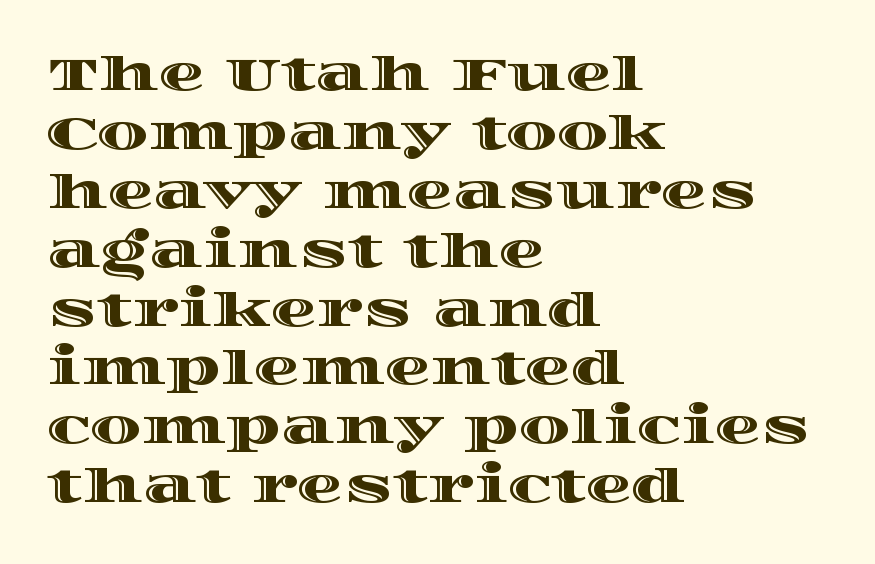
Words appear dense and cohesive because spacing is normal. Check the space under the baseline: it is left empty. No italicization has been applied; the sample stays upright. The passage shown stacks its lines at a standard gap.
